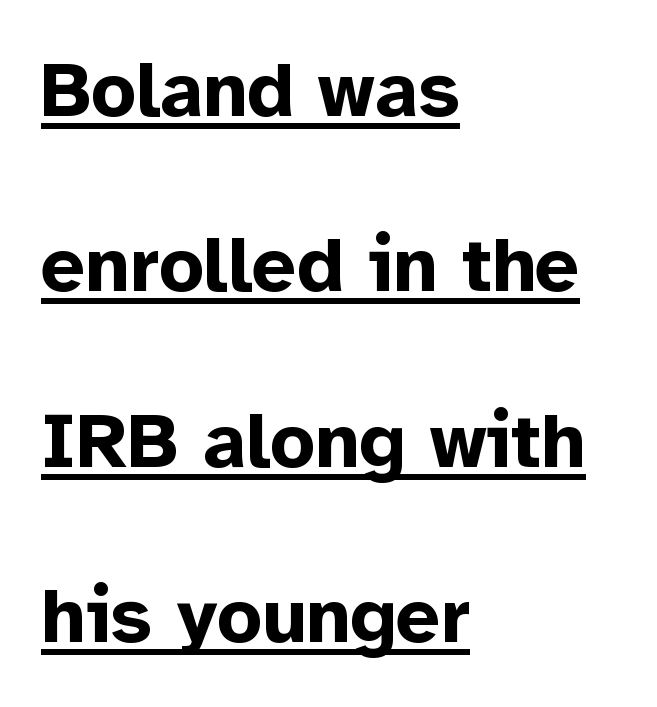
This is roman type, the default non-slanted kind. Varying glyph widths throughout — classic text-font behaviour. A dark, heavy texture on the line: the type is bold. A continuous stroke trails under the words, as in a hyperlink. A student would call this left alignment; a typographer would say flush left, rag right.
